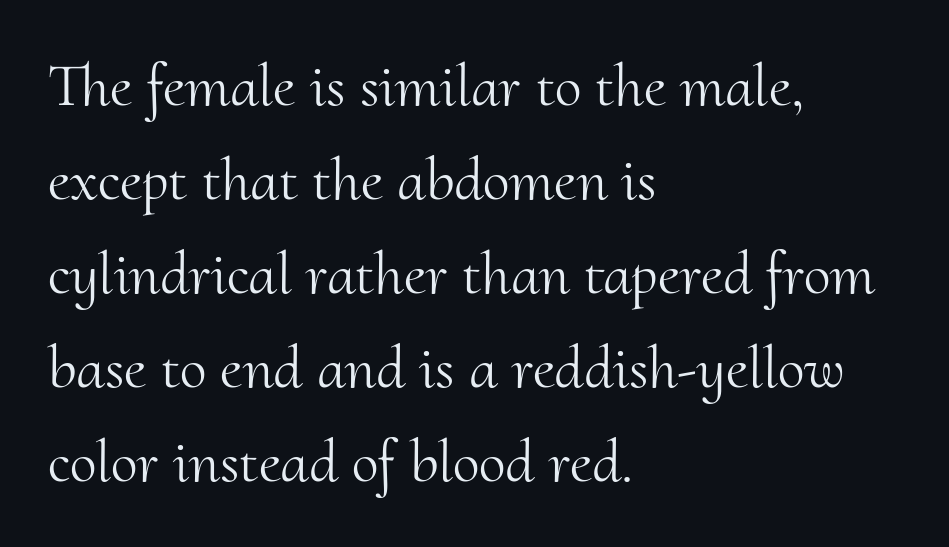
Q: Is the text bold? A: No.
Q: Is the text italic (slanted)? A: No, it is upright.
Q: Is the typeface a serif or a sans-serif typeface? A: Serif.
Q: Is the text underlined? A: No.
Q: How is the paragraph aligned? A: Left-aligned.
Q: Is the spacing between letters normal or unusually wide? A: Normal.
Q: Is the spacing between lines tight, normal or loose? A: Normal.
Q: Width (condensed, normal, or wide)? A: Normal.
Q: Stroke contrast? A: Medium.
Q: x-height? A: Small.
Q: Monospaced? A: No.
